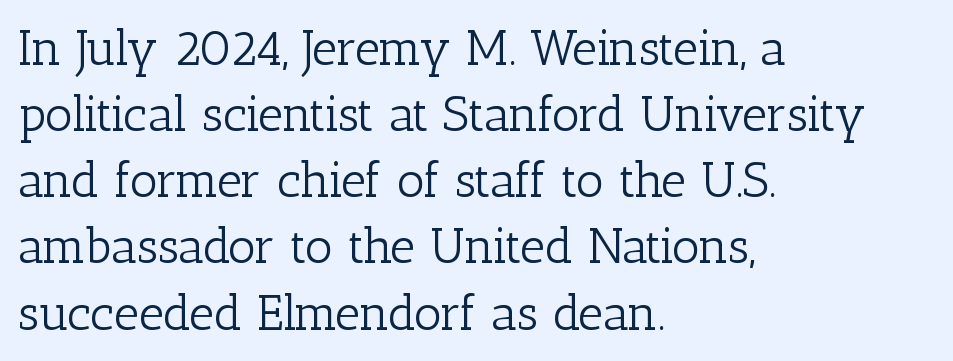
{"serif": "yes", "italic": "no", "bold": "no", "weight": "light", "width": "normal", "stroke_contrast": "low", "x_height": "medium", "monospaced": "no", "underline": "no", "align": "left", "line_spacing": "normal", "line_spacing_ratio": 1.35, "letter_spacing": "normal", "letter_spacing_em": 0.0, "glyph_px": 49}
